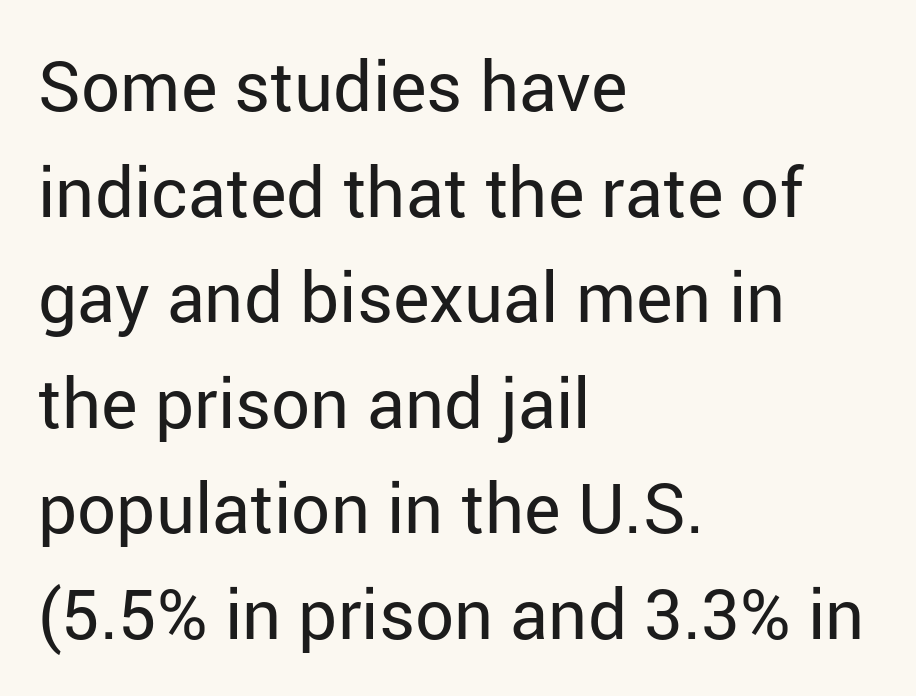
{"serif": "no", "italic": "no", "bold": "no", "weight": "regular", "width": "normal", "stroke_contrast": "low", "x_height": "medium", "monospaced": "no", "underline": "no", "align": "left", "line_spacing": "normal", "line_spacing_ratio": 1.53, "letter_spacing": "normal", "letter_spacing_em": 0.0, "glyph_px": 69}
